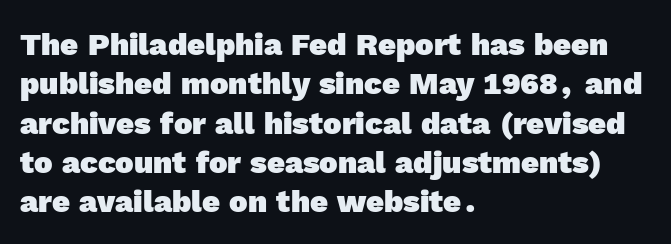
{"serif": "no", "bold": "yes", "weight": "heavy", "width": "normal", "x_height": "medium", "monospaced": "no", "underline": "no", "align": "left", "line_spacing": "normal", "line_spacing_ratio": 1.27, "letter_spacing": "normal", "letter_spacing_em": 0.0, "glyph_px": 31}
